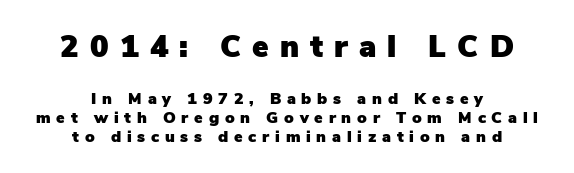
The image shows 31 px sans-serif type, upright; set centered, line spacing 1.19x, unusually wide letter spacing (+0.36 em), not underlined; the first (top) block is 1.94x larger; low stroke contrast and a medium x-height.
